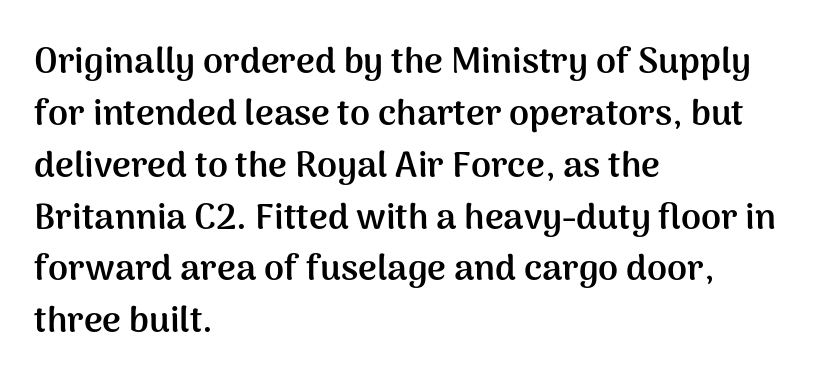
Q: Is the text bold? A: Yes.
Q: Is the text italic (slanted)? A: No, it is upright.
Q: Is the typeface a serif or a sans-serif typeface? A: Sans-serif.
Q: Is the text underlined? A: No.
Q: How is the paragraph aligned? A: Left-aligned.
Q: Is the spacing between letters normal or unusually wide? A: Normal.
Q: Is the spacing between lines tight, normal or loose? A: Normal.
Q: Width (condensed, normal, or wide)? A: Normal.
Q: Stroke contrast? A: Medium.
Q: x-height? A: Medium.
Q: Monospaced? A: No.
